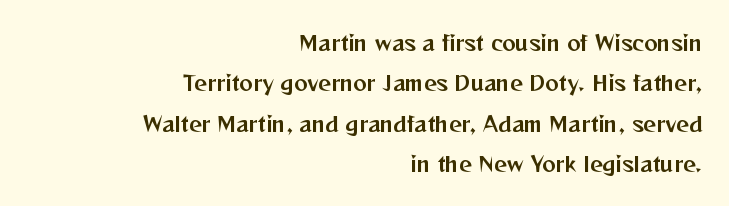
Q: Is the text italic (slanted)? A: No, it is upright.
Q: Is the text underlined? A: No.
Q: How is the paragraph aligned? A: Right-aligned.
Q: Is the spacing between letters normal or unusually wide? A: Normal.
Q: Is the spacing between lines tight, normal or loose? A: Loose.
